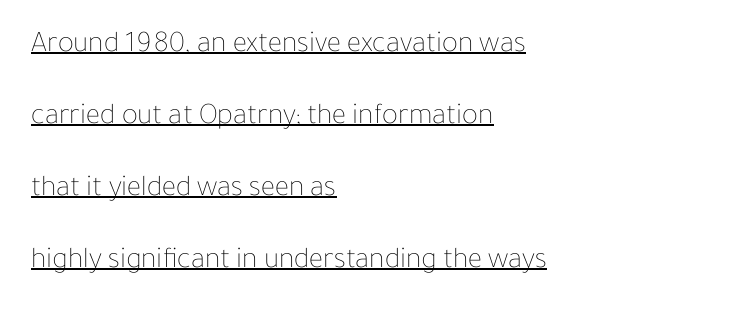
Unlike italic type, these characters show no tilt at all. Do the characters align in a grid? No, the font is proportional. This rendering uses left alignment, leaving the right contour irregular. Words appear dense and cohesive because spacing is normal. Like a heading marked for emphasis, these lines bear an underscore.
